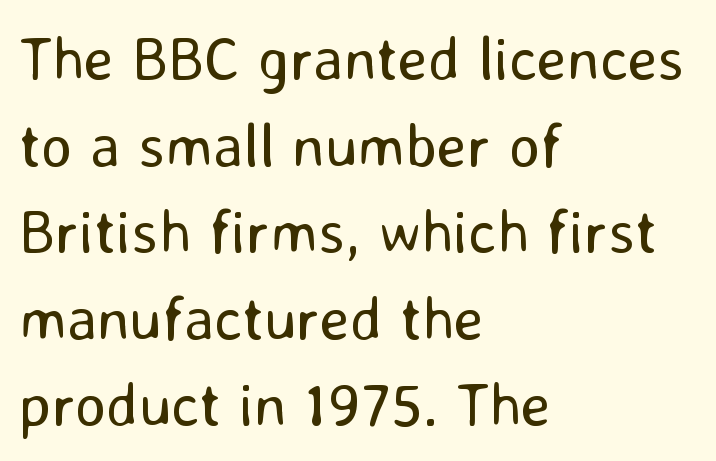
{"serif": "no", "italic": "no", "bold": "no", "weight": "regular", "width": "normal", "stroke_contrast": "low", "x_height": "medium", "monospaced": "no", "underline": "no", "align": "left", "line_spacing": "normal", "line_spacing_ratio": 1.42, "letter_spacing": "normal", "letter_spacing_em": 0.0, "glyph_px": 61}
